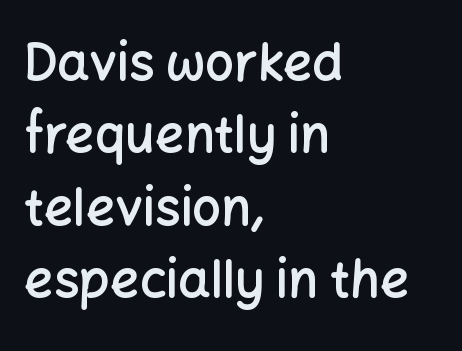
Q: Is the text bold? A: Semi-bold.
Q: Is the text italic (slanted)? A: No, it is upright.
Q: Is the typeface a serif or a sans-serif typeface? A: Sans-serif.
Q: Is the text underlined? A: No.
Q: How is the paragraph aligned? A: Left-aligned.
Q: Is the spacing between letters normal or unusually wide? A: Normal.
Q: Is the spacing between lines tight, normal or loose? A: Normal.
Q: Width (condensed, normal, or wide)? A: Normal.
Q: Stroke contrast? A: Low.
Q: x-height? A: Medium.
Q: Monospaced? A: No.
